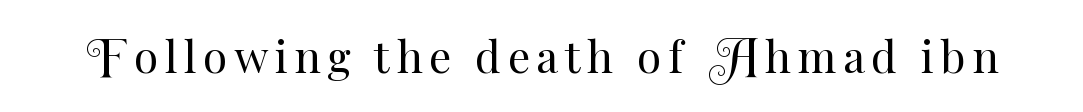
A quiet, ordinary-to-light weight characterises the typeface. Every stem runs plumb, perpendicular to the baseline. Spacing verdict: proportional, widths tailored to each character. Plain, unruled lines of type.
